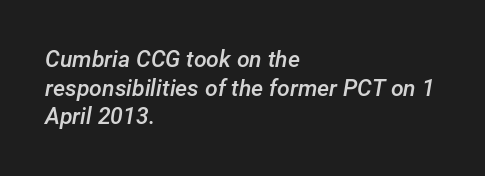
{"italic": "yes", "lean": "right", "slant_degrees": 12, "bold": "semi", "underline": "no", "align": "left", "line_spacing_ratio": 1.24, "letter_spacing": "normal", "letter_spacing_em": 0.0, "glyph_px": 23}
